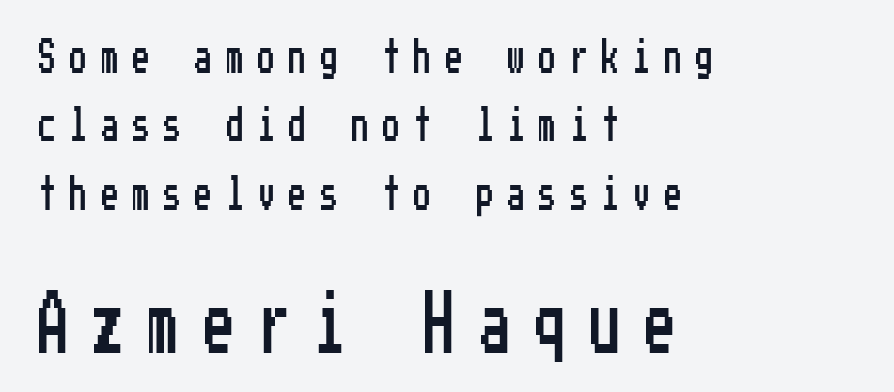
{"serif": "no", "italic": "no", "width": "condensed", "stroke_contrast": "low", "x_height": "medium", "underline": "no", "align": "left", "line_spacing": "loose", "line_spacing_ratio": 2.01, "letter_spacing": "wide", "letter_spacing_em": 0.42, "larger_block": "second", "size_ratio": 1.76, "glyph_px": 60}
